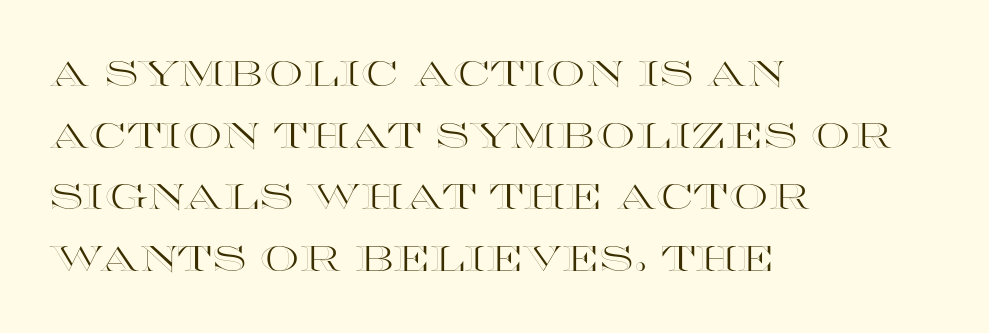
Q: Is the text italic (slanted)? A: No, it is upright.
Q: Is the text underlined? A: No.
Q: How is the paragraph aligned? A: Left-aligned.
Q: Is the spacing between letters normal or unusually wide? A: Normal.
Q: Width (condensed, normal, or wide)? A: Wide.
Q: x-height? A: Large.
Q: Monospaced? A: No.
